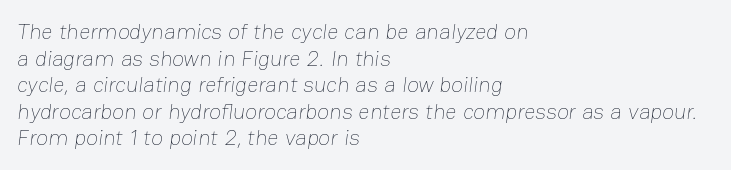
Q: Is the text bold? A: No.
Q: Is the text underlined? A: No.
Q: How is the paragraph aligned? A: Left-aligned.
Q: Is the spacing between letters normal or unusually wide? A: Normal.
